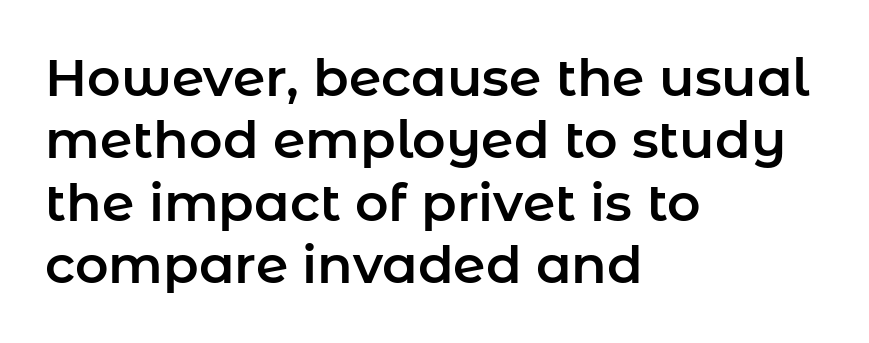
The image shows 52 px sans-serif type, upright; set left-aligned, line spacing 1.2x, normal letter spacing, not underlined; low stroke contrast and a medium x-height.
